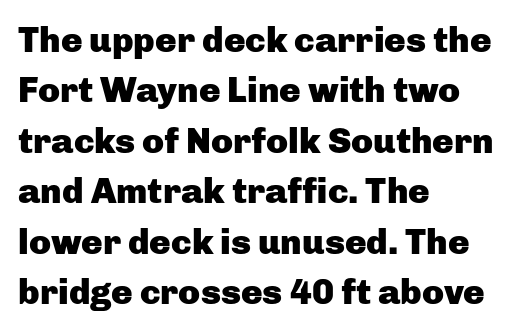
Q: Is the text bold? A: Yes.
Q: Is the text italic (slanted)? A: No, it is upright.
Q: Is the typeface a serif or a sans-serif typeface? A: Sans-serif.
Q: Is the text underlined? A: No.
Q: How is the paragraph aligned? A: Left-aligned.
Q: Is the spacing between letters normal or unusually wide? A: Normal.
Q: Is the spacing between lines tight, normal or loose? A: Normal.
Q: Width (condensed, normal, or wide)? A: Normal.
Q: Stroke contrast? A: Low.
Q: x-height? A: Medium.
Q: Monospaced? A: No.
